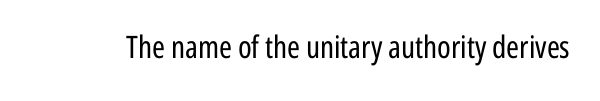
Q: Is the text bold? A: No.
Q: Is the text italic (slanted)? A: No, it is upright.
Q: Is the typeface a serif or a sans-serif typeface? A: Sans-serif.
Q: Is the text underlined? A: No.
Q: Is the spacing between letters normal or unusually wide? A: Normal.
Q: Width (condensed, normal, or wide)? A: Condensed.
Q: Stroke contrast? A: Low.
Q: x-height? A: Medium.
Q: Monospaced? A: No.
